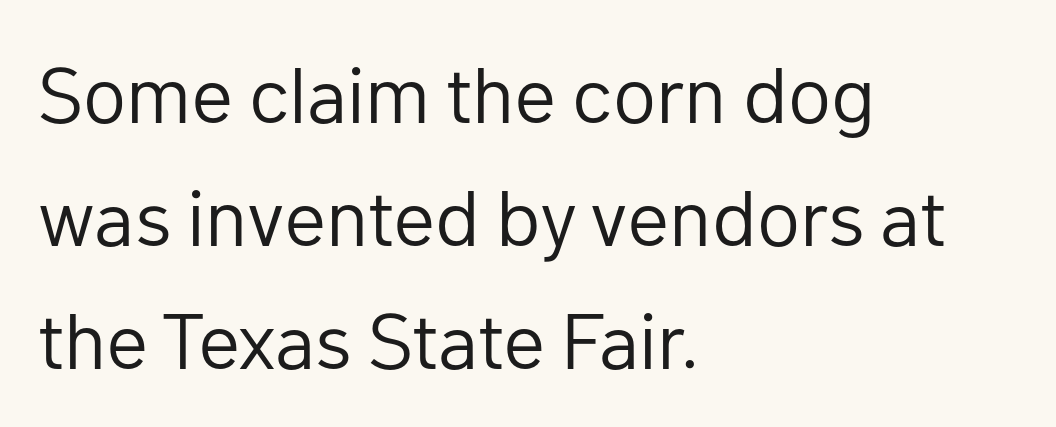
Q: Is the text bold? A: No.
Q: Is the text italic (slanted)? A: No, it is upright.
Q: Is the typeface a serif or a sans-serif typeface? A: Sans-serif.
Q: Is the text underlined? A: No.
Q: How is the paragraph aligned? A: Left-aligned.
Q: Is the spacing between letters normal or unusually wide? A: Normal.
Q: Is the spacing between lines tight, normal or loose? A: Normal.
Q: Width (condensed, normal, or wide)? A: Normal.
Q: Stroke contrast? A: Low.
Q: x-height? A: Medium.
Q: Monospaced? A: No.
